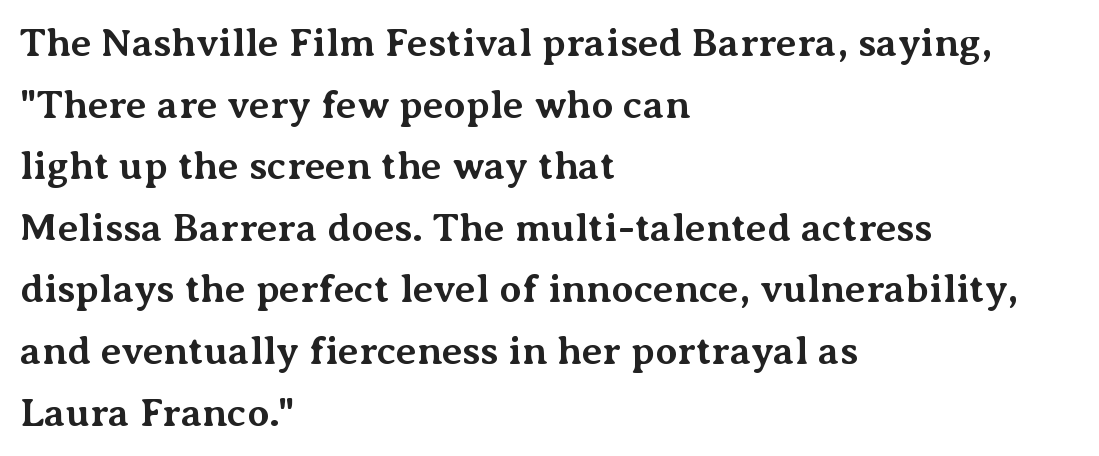
{"serif": "yes", "italic": "no", "bold": "yes", "weight": "bold", "width": "normal", "stroke_contrast": "medium", "x_height": "medium", "monospaced": "no", "underline": "no", "align": "left", "line_spacing": "normal", "line_spacing_ratio": 1.54, "letter_spacing": "normal", "letter_spacing_em": 0.0, "glyph_px": 40}
